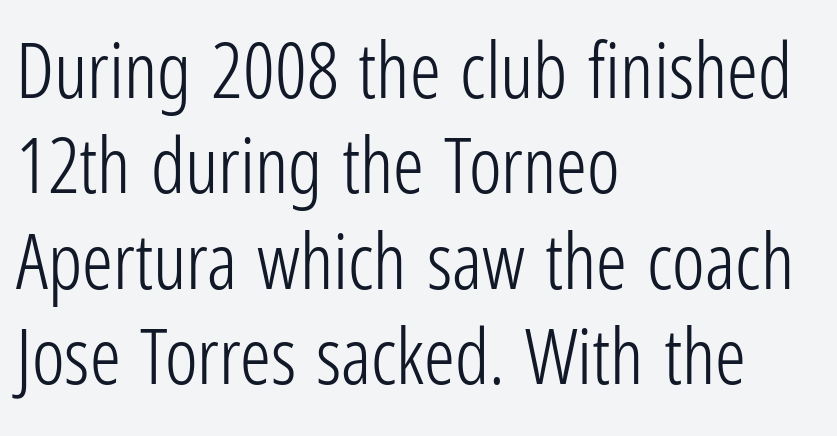
{"serif": "no", "italic": "no", "bold": "no", "weight": "light", "width": "condensed", "stroke_contrast": "low", "x_height": "medium", "monospaced": "no", "underline": "no", "align": "left", "line_spacing_ratio": 1.24, "letter_spacing": "normal", "letter_spacing_em": 0.0, "glyph_px": 77}
